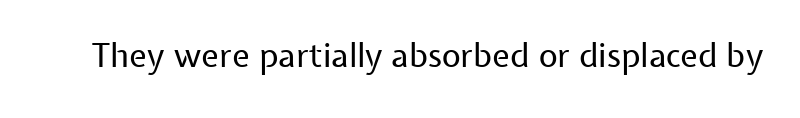
{"serif": "no", "italic": "no", "bold": "no", "weight": "regular", "width": "normal", "stroke_contrast": "low", "x_height": "medium", "monospaced": "no", "underline": "no", "letter_spacing": "normal", "letter_spacing_em": 0.0, "glyph_px": 33}
